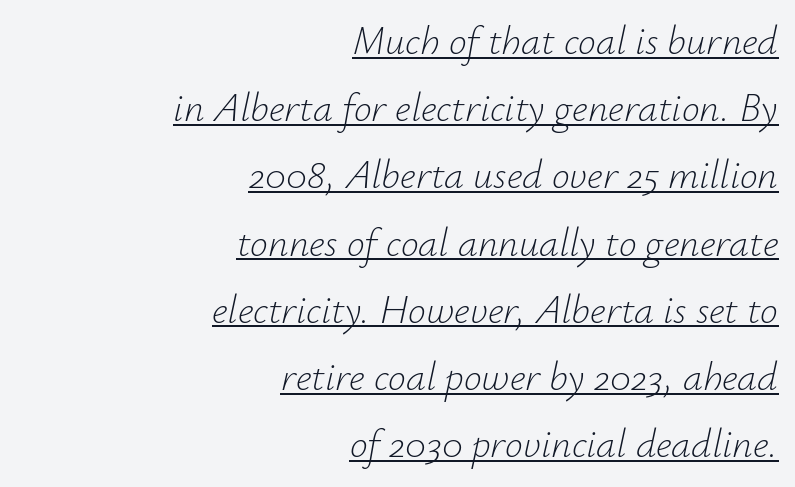
The image shows 40 px light type, italic (leaning right); set right-aligned, normal line spacing (1.68x), normal letter spacing, underlined; low stroke contrast and a small x-height.
